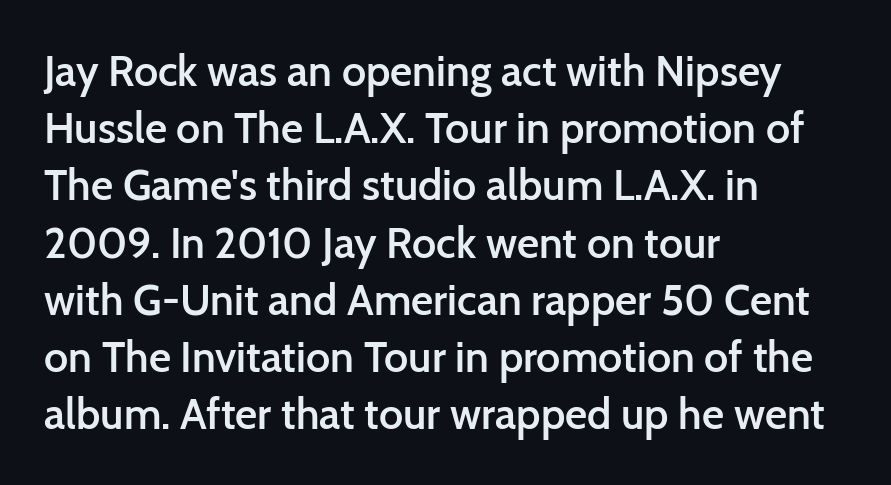
Evenly set lines give the paragraph a standard silhouette. These lines are composed in type without serifs. You could call the tracking neutral — neither tight nor loose. This is moderately heavy type, rendered in semibold. The face used here is proportionally spaced, like ordinary book or web type. Check the space under the baseline: it is left empty.
